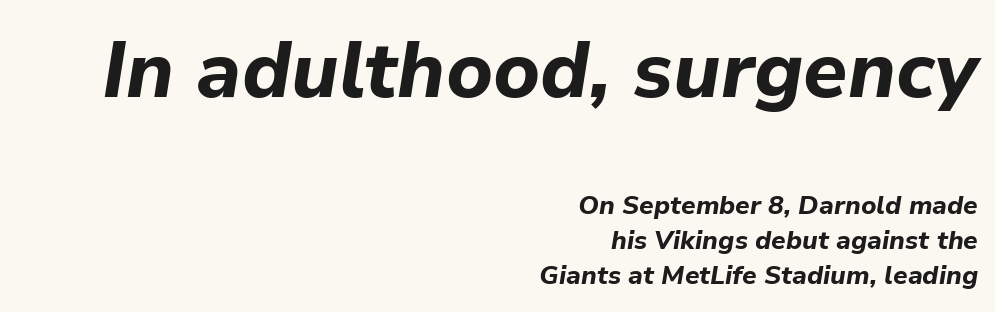
The image shows 79 px bold type, italic (leaning right); set right-aligned, normal line spacing (1.35x), normal letter spacing, not underlined; the first (top) block is 3.04x larger; low stroke contrast and a medium x-height.
